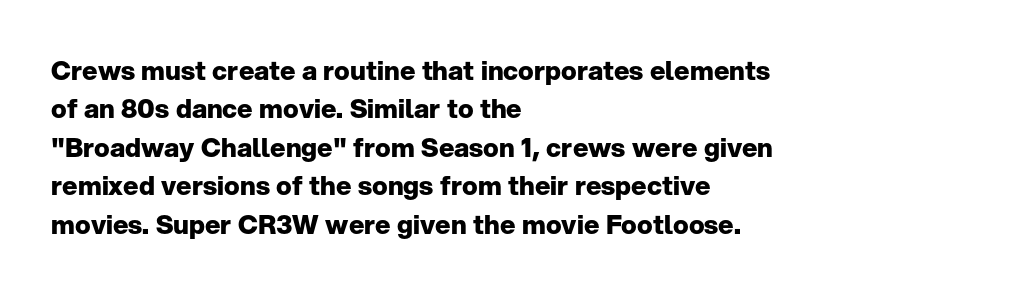
A typesetter would mark this as roman, not italic. Rule under the text: the space is simply empty. Layout note: lines flush left. The designer left line spacing at the default. What weight is shown? A full bold with thick strokes. This sample uses plain, unmodified letter spacing.
